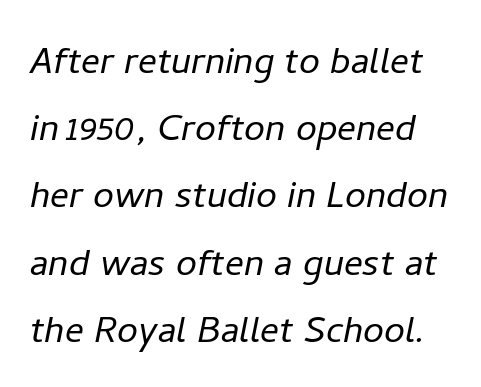
{"italic": "yes", "lean": "right", "slant_degrees": 11, "bold": "no", "weight": "light", "width": "normal", "stroke_contrast": "low", "x_height": "medium", "monospaced": "no", "underline": "no", "line_spacing": "normal", "line_spacing_ratio": 1.43, "letter_spacing": "normal", "letter_spacing_em": 0.0, "glyph_px": 47}
